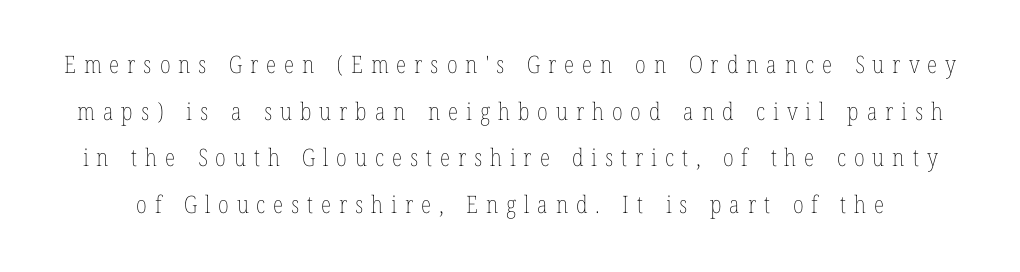
Q: Is the text bold? A: No.
Q: Is the text italic (slanted)? A: No, it is upright.
Q: Is the text underlined? A: No.
Q: Is the spacing between letters normal or unusually wide? A: Unusually wide.
Q: Is the spacing between lines tight, normal or loose? A: Loose.
